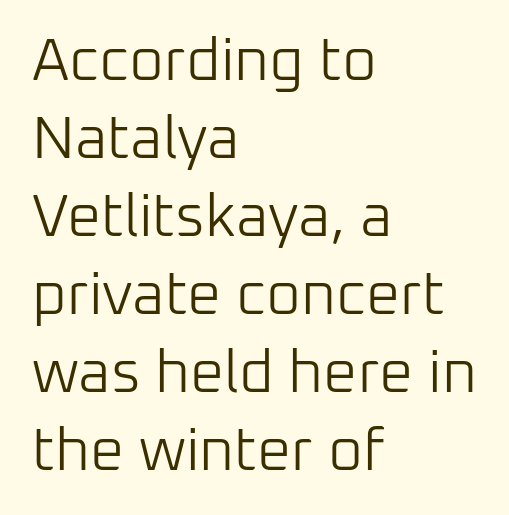
Words appear dense and cohesive because spacing is normal. Weight class: somewhere from thin through regular. Note the varied advance widths — an 'i' is clearly narrower than an 'm'. This is sans-serif lettering, the kind often seen on screens and signage. Leading matches the norm, producing a regular column.
